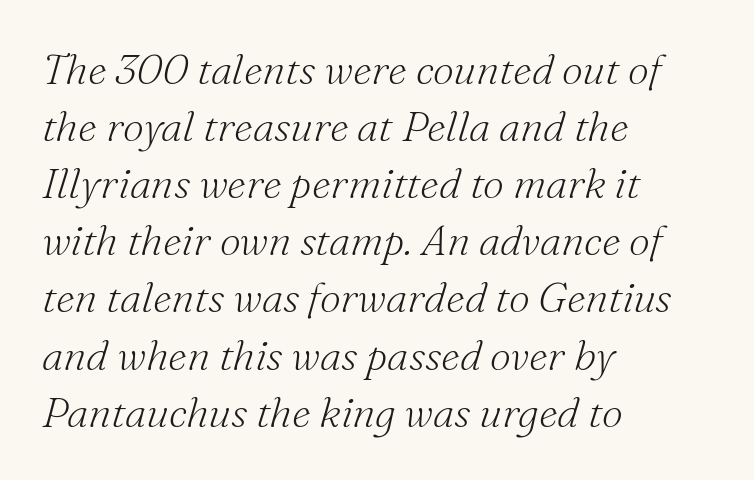
Q: Is the text bold? A: No.
Q: Is the text italic (slanted)? A: Yes, it leans right by about 16 degrees.
Q: Is the typeface a serif or a sans-serif typeface? A: Serif.
Q: Is the text underlined? A: No.
Q: How is the paragraph aligned? A: Left-aligned.
Q: Is the spacing between letters normal or unusually wide? A: Normal.
Q: Is the spacing between lines tight, normal or loose? A: Normal.
Q: Width (condensed, normal, or wide)? A: Normal.
Q: Stroke contrast? A: Medium.
Q: x-height? A: Small.
Q: Monospaced? A: No.
